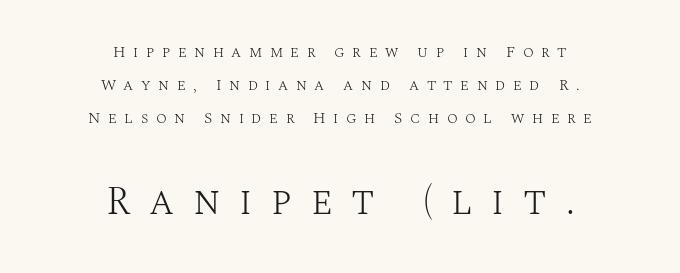
{"serif": "yes", "italic": "no", "bold": "no", "weight": "light", "width": "normal", "stroke_contrast": "medium", "x_height": "large", "monospaced": "no", "underline": "no", "align": "center", "line_spacing": "loose", "line_spacing_ratio": 2.06, "letter_spacing": "wide", "letter_spacing_em": 0.47, "larger_block": "second", "size_ratio": 2.5, "glyph_px": 40}
